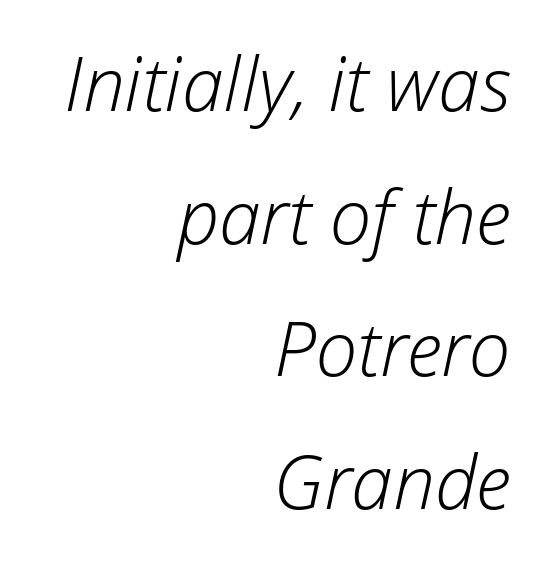
The image shows 75 px light type, italic (leaning right); set right-aligned, line spacing 1.77x, normal letter spacing, not underlined; low stroke contrast and a medium x-height.
